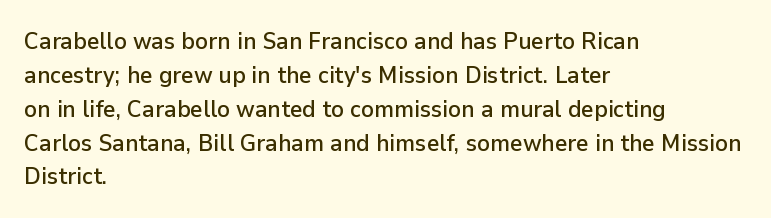
The image shows 24 px text type, upright; set left-aligned, normal line spacing (1.41x), normal letter spacing, not underlined.
